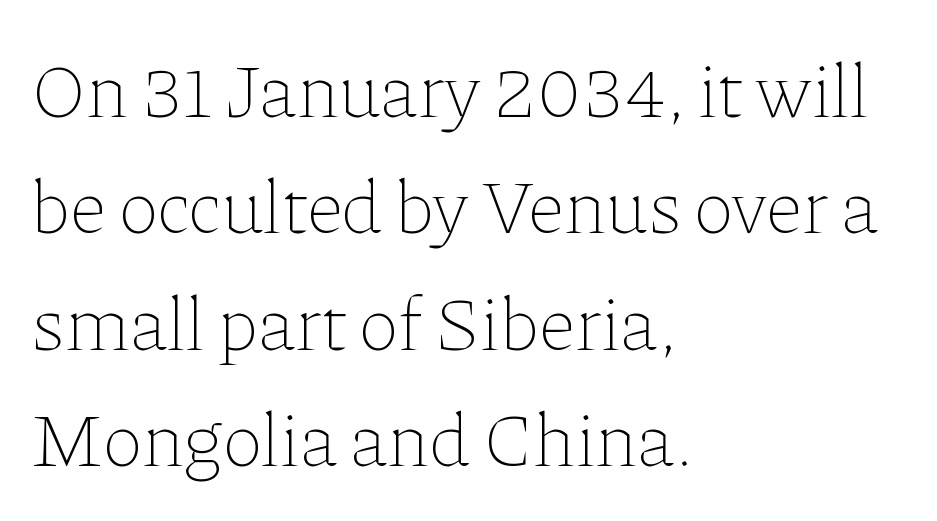
The image shows 77 px thin type, upright; set left-aligned, normal line spacing (1.51x), normal letter spacing, not underlined; low stroke contrast and a medium x-height.
